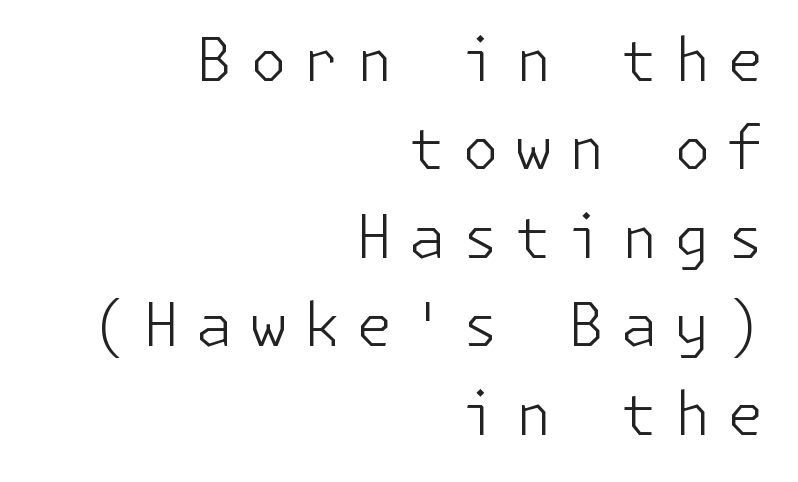
The image shows 59 px light sans-serif type, upright; set right-aligned, normal line spacing (1.5x), unusually wide letter spacing (+0.28 em), not underlined; low stroke contrast and a medium x-height.
